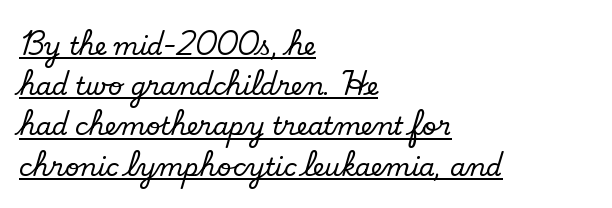
Q: Is the text italic (slanted)? A: Yes.
Q: Is the text underlined? A: Yes.
Q: How is the paragraph aligned? A: Left-aligned.
Q: Is the spacing between letters normal or unusually wide? A: Normal.
Q: Is the spacing between lines tight, normal or loose? A: Normal.
